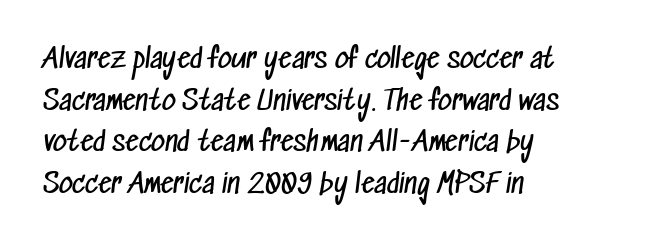
Q: Is the text bold? A: No.
Q: Is the text underlined? A: No.
Q: How is the paragraph aligned? A: Left-aligned.
Q: Is the spacing between letters normal or unusually wide? A: Normal.
Q: Is the spacing between lines tight, normal or loose? A: Normal.
